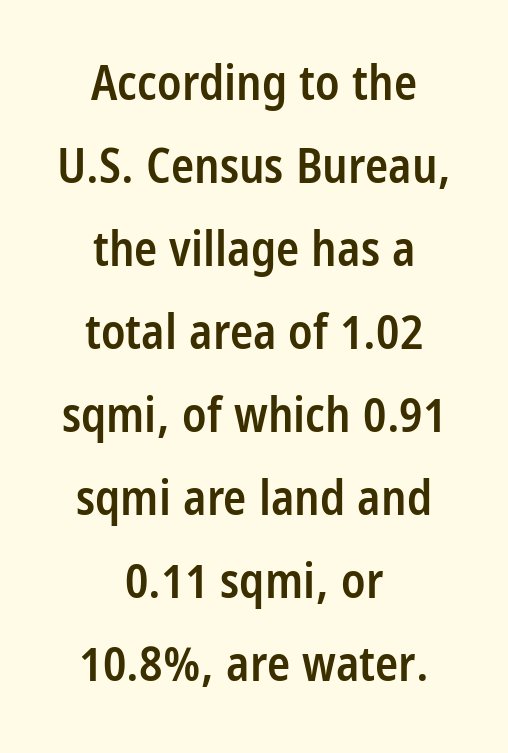
Q: Is the text bold? A: Semi-bold.
Q: Is the text italic (slanted)? A: No, it is upright.
Q: Is the typeface a serif or a sans-serif typeface? A: Sans-serif.
Q: Is the text underlined? A: No.
Q: How is the paragraph aligned? A: Centered.
Q: Is the spacing between letters normal or unusually wide? A: Normal.
Q: Width (condensed, normal, or wide)? A: Condensed.
Q: Stroke contrast? A: Low.
Q: x-height? A: Large.
Q: Monospaced? A: No.
